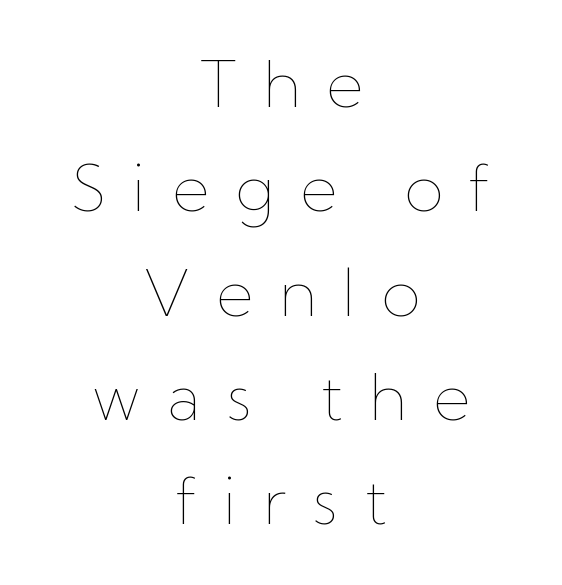
These lines were composed using upright roman letters. What's the leading like? Ordinary, nothing unusual. Compared with a flush-left layout, this one balances lines on the center instead. Weight class: somewhere from thin through regular. Glyph-to-glyph distance is far greater than everyday printed text. The passage shown is not underscored anywhere.
